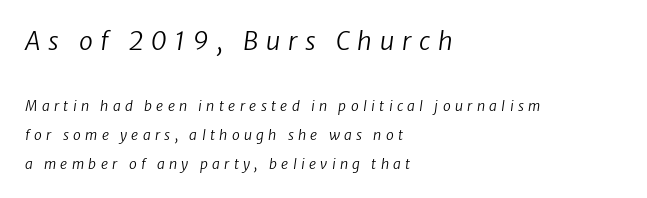
Display-style spreading of the glyphs; the letterfit is very open. Lines of text with bare space underneath. Successive baselines arrive slowly, with a big drop between each. The typography opts for an oblique posture over an upright one. Caption: multi-line text, flush left, ragged right. The initial chunk of copy outweighs the following chunk in type size.
